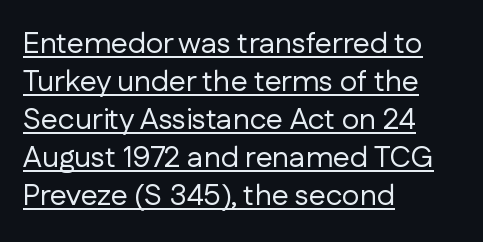
Characters follow at the spacing the type designer built in. Think standard paragraph weight, or any step lighter than that. Students, observe the line beneath the letters — that is underlining. Quick note: not italic, upright. No feet cap the strokes, marking this as sans-serif type. One-word summary of the alignment: left.
